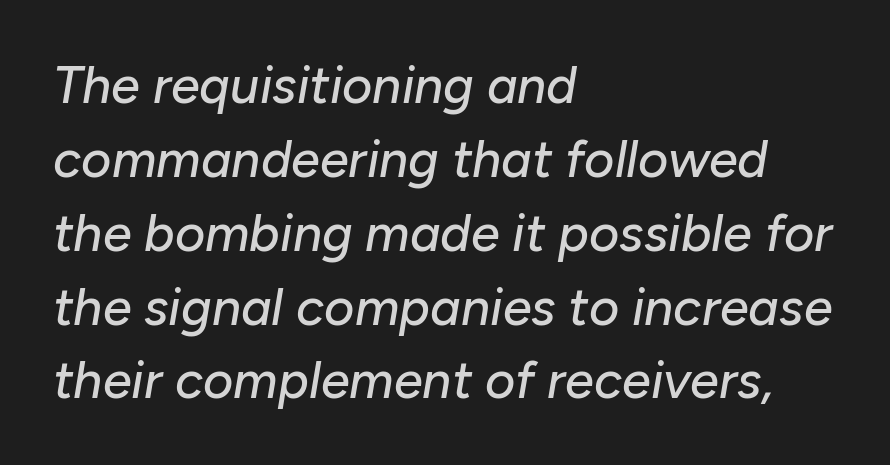
Q: Is the text italic (slanted)? A: Yes, it leans right by about 10 degrees.
Q: Is the text underlined? A: No.
Q: How is the paragraph aligned? A: Left-aligned.
Q: Is the spacing between letters normal or unusually wide? A: Normal.
Q: Is the spacing between lines tight, normal or loose? A: Normal.
Q: Width (condensed, normal, or wide)? A: Normal.
Q: Stroke contrast? A: Low.
Q: x-height? A: Medium.
Q: Monospaced? A: No.
